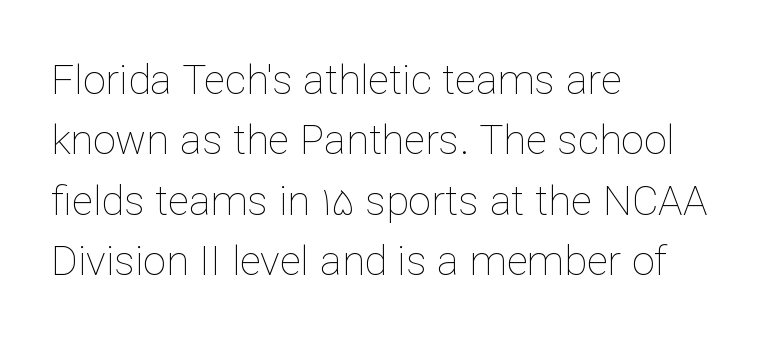
{"italic": "no", "bold": "no", "weight": "thin", "width": "normal", "stroke_contrast": "low", "x_height": "medium", "monospaced": "no", "underline": "no", "align": "left", "line_spacing": "normal", "line_spacing_ratio": 1.47, "letter_spacing": "normal", "letter_spacing_em": 0.0, "glyph_px": 41}
